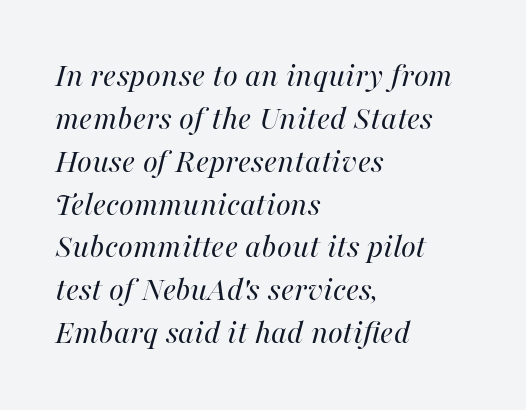
The lettering tilts uniformly, giving the passage an italic look. Is this a fixed-width face? No — the glyphs have proportional, varying widths. Successive baselines arrive at the customary interval. The face looks like a standard text weight, possibly lighter. Horizontally, the lines are justified to the leading edge only.
